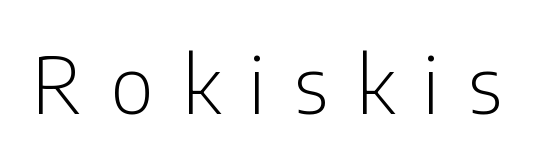
The image shows 79 px light, condensed sans-serif type, upright; set unusually wide letter spacing (+0.36 em), not underlined; low stroke contrast and a medium x-height.
